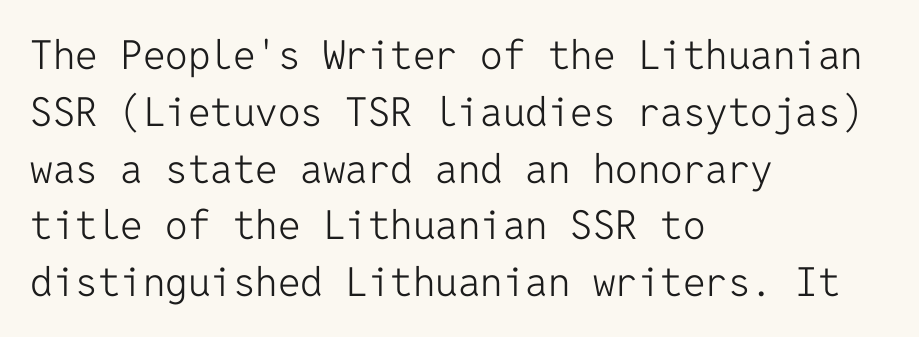
Q: Is the text bold? A: No.
Q: Is the text italic (slanted)? A: No, it is upright.
Q: Is the typeface a serif or a sans-serif typeface? A: Sans-serif.
Q: Is the text underlined? A: No.
Q: How is the paragraph aligned? A: Left-aligned.
Q: Is the spacing between letters normal or unusually wide? A: Normal.
Q: Is the spacing between lines tight, normal or loose? A: Normal.
Q: Width (condensed, normal, or wide)? A: Normal.
Q: Stroke contrast? A: Low.
Q: x-height? A: Medium.
Q: Monospaced? A: Yes.
